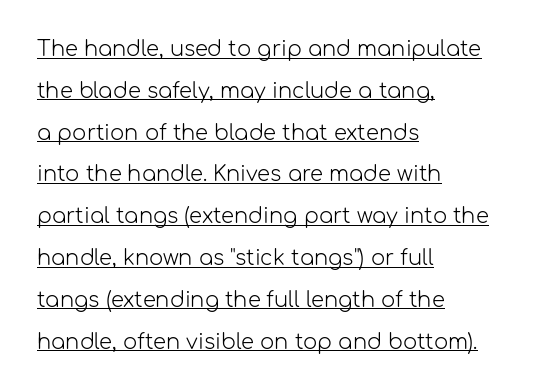
The image shows 21 px text type, upright; set left-aligned, loose line spacing (1.99x), normal letter spacing, underlined.
